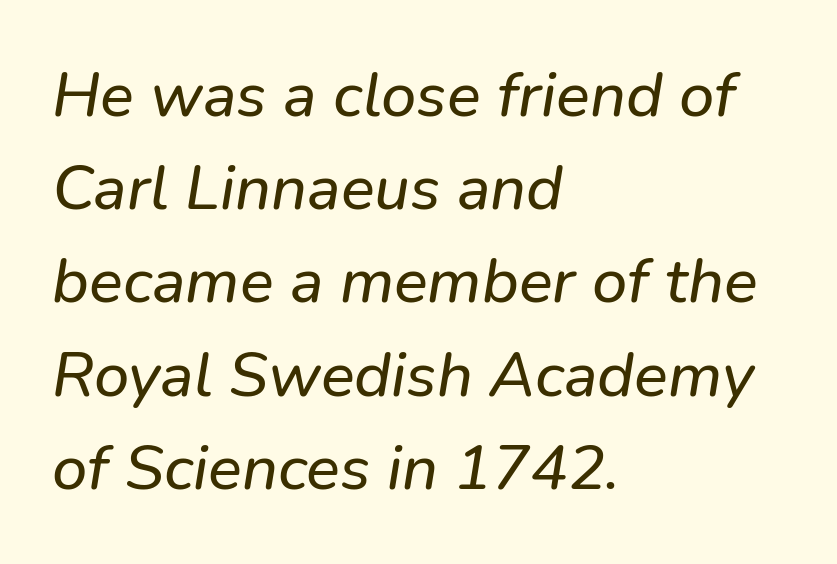
{"italic": "yes", "lean": "right", "slant_degrees": 9, "width": "normal", "stroke_contrast": "low", "x_height": "medium", "monospaced": "no", "underline": "no", "align": "left", "line_spacing": "normal", "line_spacing_ratio": 1.48, "letter_spacing": "normal", "letter_spacing_em": 0.0, "glyph_px": 63}
